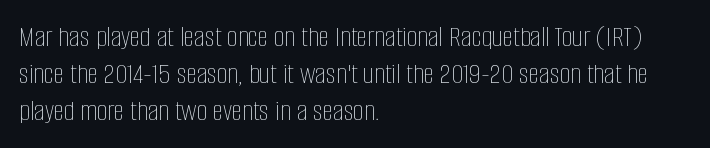
{"italic": "no", "bold": "no", "weight": "thin", "width": "condensed", "stroke_contrast": "low", "x_height": "large", "monospaced": "no", "underline": "no", "align": "left", "line_spacing_ratio": 1.23, "letter_spacing": "normal", "letter_spacing_em": 0.0, "glyph_px": 30}
